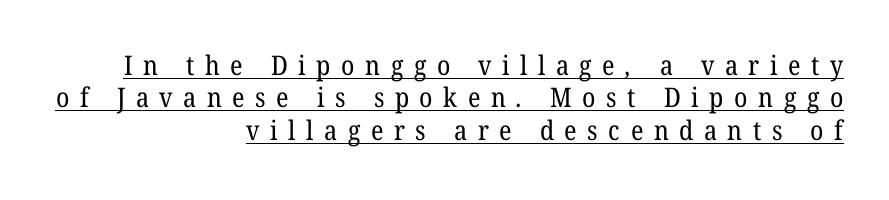
{"bold": "no", "underline": "yes", "align": "right", "line_spacing_ratio": 1.2, "letter_spacing": "wide", "letter_spacing_em": 0.39, "glyph_px": 27}
